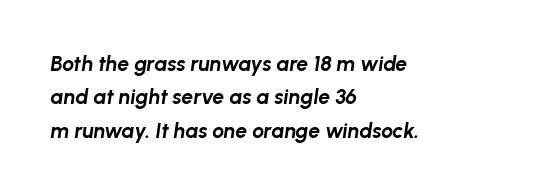
Clear beneath every line of the passage. Does the lettering tilt? It does — this is italic. The rows are spaced the way most documents space them. Look at the tracking — it's just the regular setting, nothing added. All the whitespace from short lines collects on the right. Heavy-handed strokes throughout: this text is bold.
